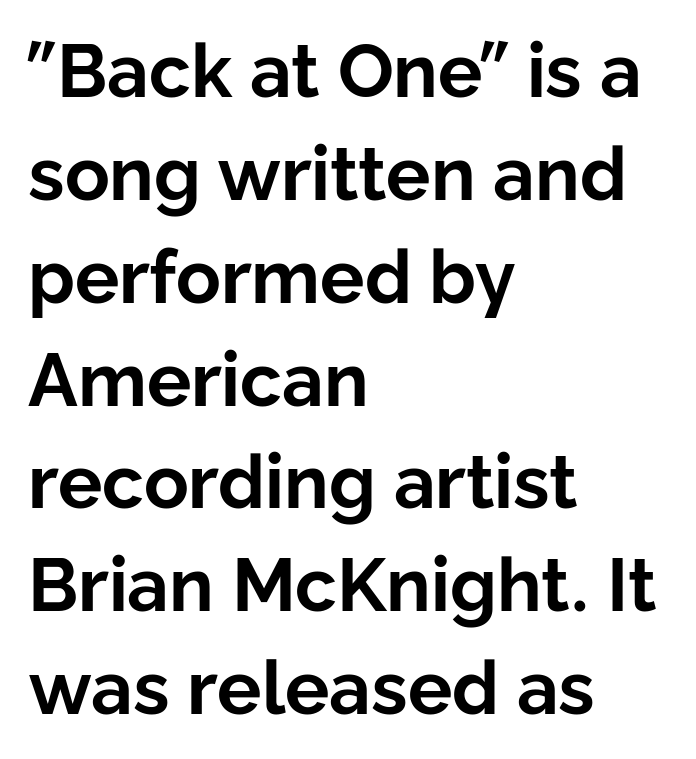
The lines in this sample share a left origin and differ only in where they stop. What stands out about the letter spacing? Nothing — it is the standard amount. Students, observe: this is what conventionally led text looks like. In terms of weight, the rendering is a true, heavy bold. The passage shown is not underscored anywhere.
